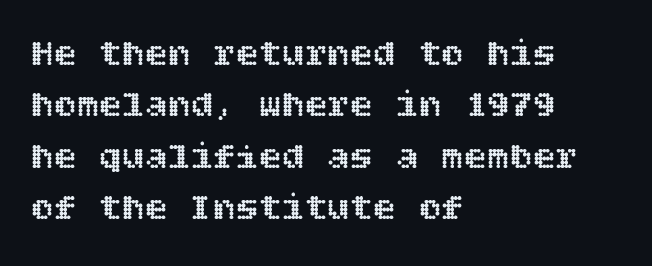
{"italic": "no", "width": "normal", "x_height": "large", "underline": "no", "align": "left", "line_spacing": "normal", "line_spacing_ratio": 1.35, "letter_spacing": "normal", "letter_spacing_em": 0.0, "glyph_px": 38}
